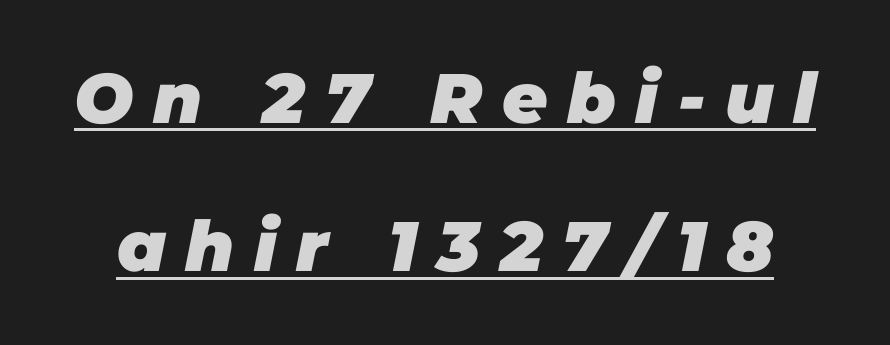
This block would shrink considerably if given ordinary leading; it's expanded now. This is underlined copy, the kind a proofreader might mark for attention. Look at the stroke-to-counter ratio: heavy, a bold. Here the designer chose a conventional face with non-uniform glyph widths. Students, note that the glyphs here are deliberately spaced far apart. The font's italic variant was chosen for this text.
